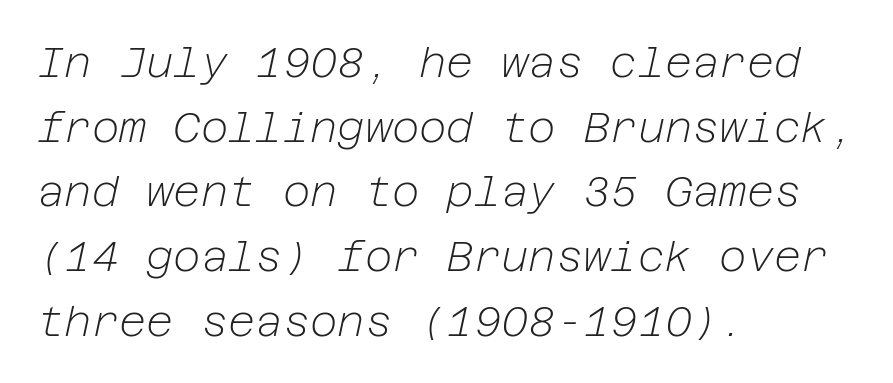
The text block is weighted toward the left margin, trailing off unevenly rightward. Nobody drew a line under any word here. Default kerning and tracking; the words read as compact shapes. Leading matches the norm, producing a regular column.
